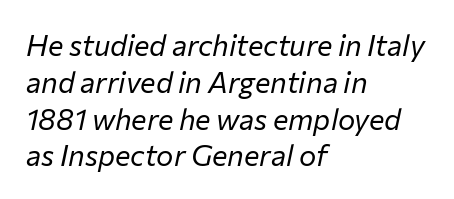
Q: Is the text bold? A: No.
Q: Is the text italic (slanted)? A: Yes, it leans right by about 12 degrees.
Q: Is the text underlined? A: No.
Q: How is the paragraph aligned? A: Left-aligned.
Q: Is the spacing between letters normal or unusually wide? A: Normal.
Q: Is the spacing between lines tight, normal or loose? A: Normal.
Q: Width (condensed, normal, or wide)? A: Normal.
Q: Stroke contrast? A: Low.
Q: x-height? A: Medium.
Q: Monospaced? A: No.
